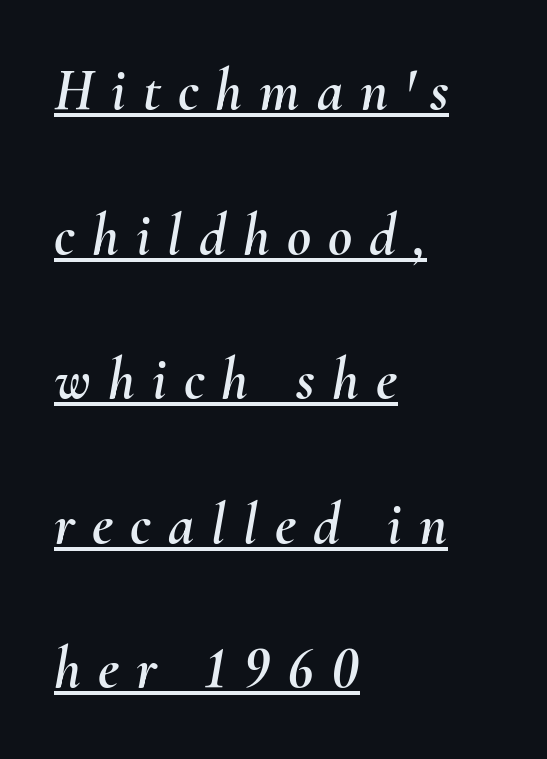
Rendered with sloped, italic letterforms. Spacing between characters has been opened up far beyond the box default. Looks like regular typesetting: each glyph gets only the width it needs. Underlining? Definitely there. Widely set lines give the paragraph a tall, airy silhouette. The paragraph has a hard left edge and a soft right edge.
